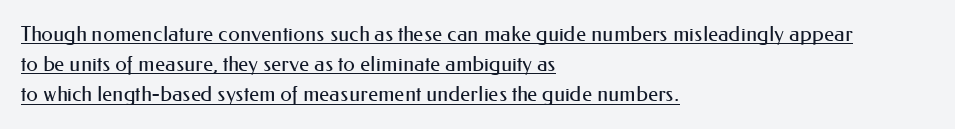
Q: Is the text bold? A: No.
Q: Is the text italic (slanted)? A: No, it is upright.
Q: Is the text underlined? A: Yes.
Q: How is the paragraph aligned? A: Left-aligned.
Q: Is the spacing between letters normal or unusually wide? A: Normal.
Q: Is the spacing between lines tight, normal or loose? A: Normal.
